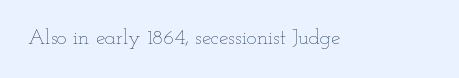
The image shows 21 px text type, upright; set normal letter spacing, not underlined.
